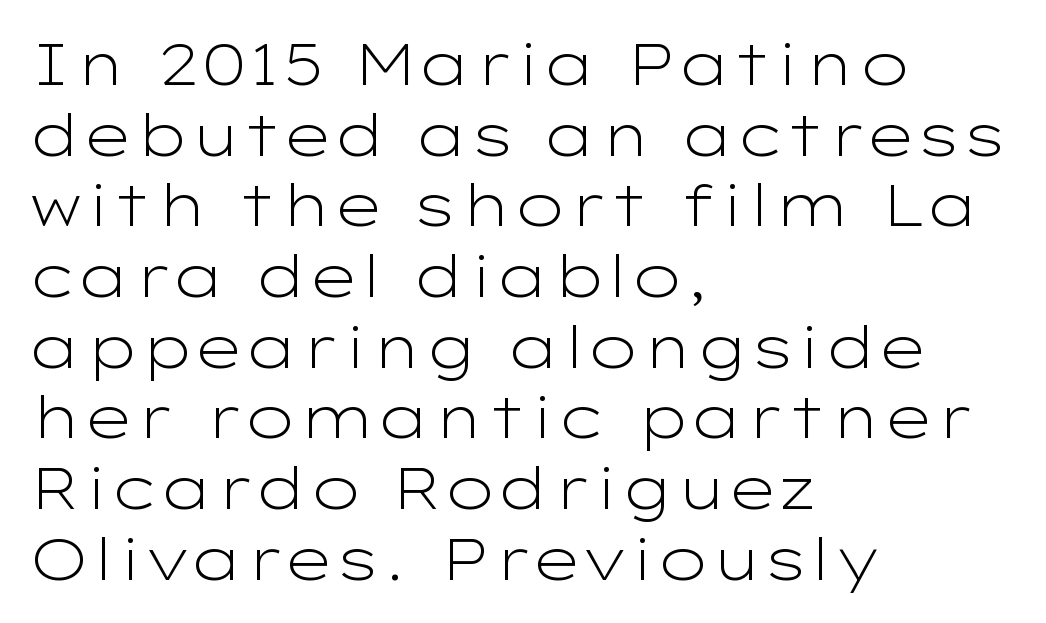
Note the varied advance widths — an 'i' is clearly narrower than an 'm'. Honestly, there is no underline to notice here at all. Nothing heavy about these letters — not bold at all. Caption: standard tracking, unaltered.
